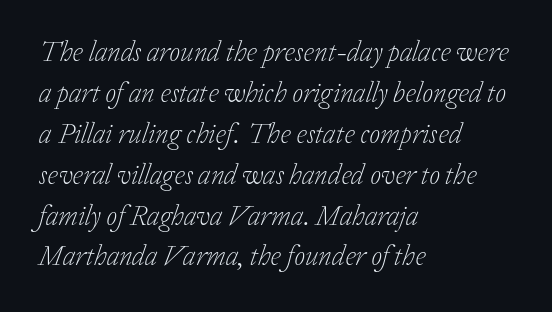
{"serif": "yes", "italic": "yes", "lean": "right", "slant_degrees": 20, "bold": "no", "weight": "light", "width": "normal", "stroke_contrast": "low", "x_height": "medium", "monospaced": "no", "underline": "no", "align": "left", "line_spacing": "normal", "line_spacing_ratio": 1.46, "letter_spacing": "normal", "letter_spacing_em": 0.0, "glyph_px": 28}
